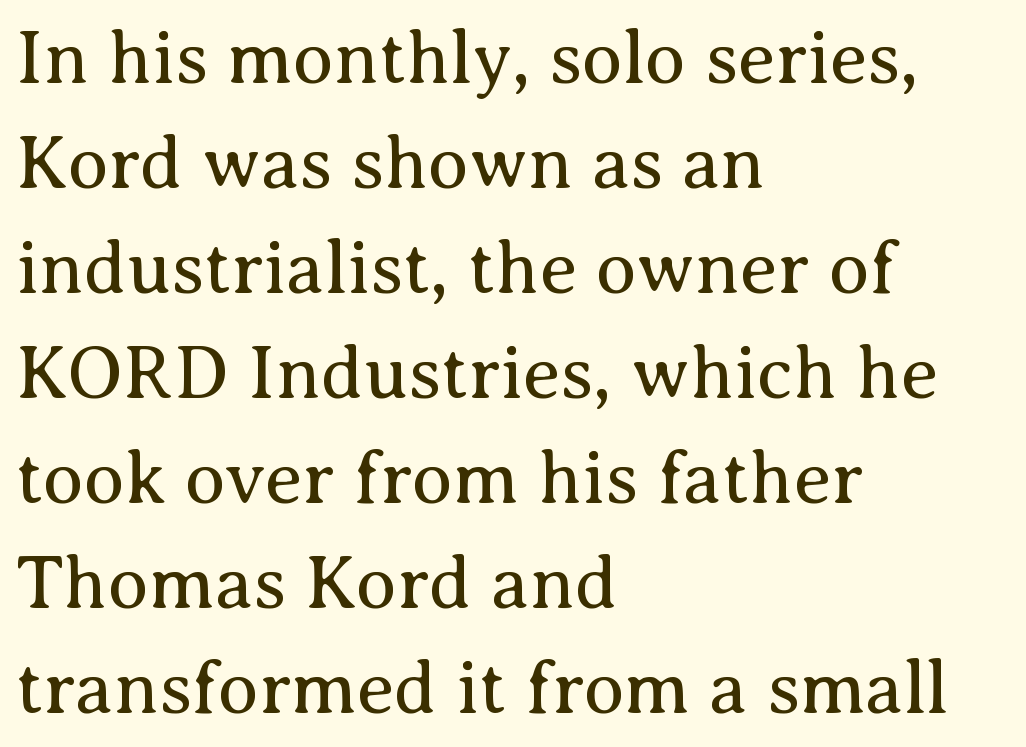
{"serif": "yes", "italic": "no", "bold": "no", "weight": "regular", "width": "normal", "stroke_contrast": "medium", "x_height": "medium", "monospaced": "no", "underline": "no", "align": "left", "line_spacing": "normal", "line_spacing_ratio": 1.4, "letter_spacing": "normal", "letter_spacing_em": 0.0, "glyph_px": 75}
